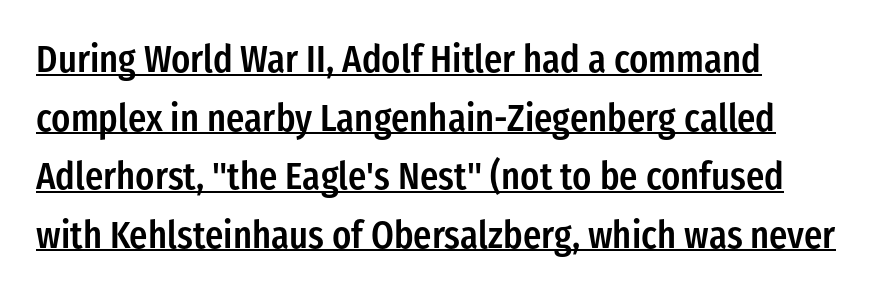
The image shows 38 px semibold, condensed sans-serif type, upright; set left-aligned, normal line spacing (1.54x), normal letter spacing, underlined; low stroke contrast and a medium x-height.
